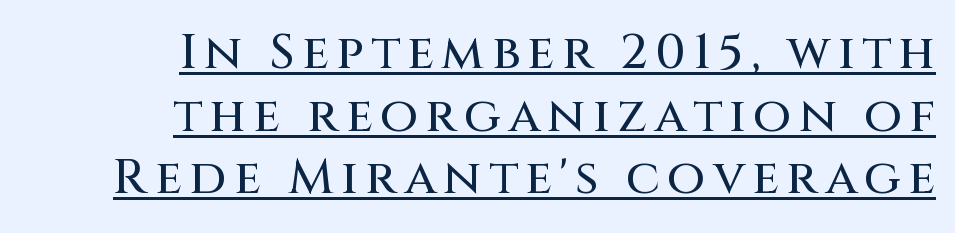
The image shows 49 px sans-serif type, upright; set right-aligned, normal line spacing (1.28x), underlined; medium stroke contrast and a large x-height.
